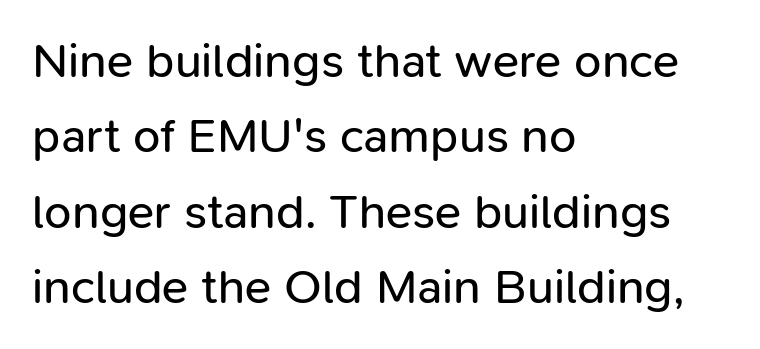
The image shows 49 px regular-weight sans-serif type, upright; set left-aligned, normal line spacing (1.54x), normal letter spacing, not underlined; low stroke contrast and a medium x-height.
